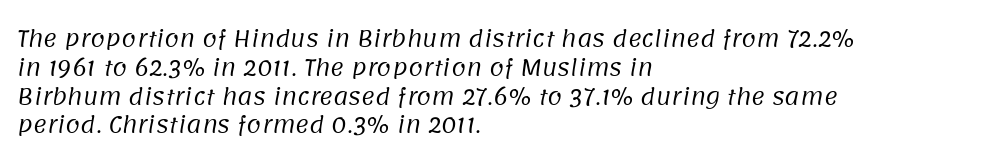
The vertical gap from one line to the next is medium. This rendering leaves character spacing at its baseline value. These glyphs show unthickened strokes, regular width or finer. Is the block centered? No — it sits flush against the left margin.
